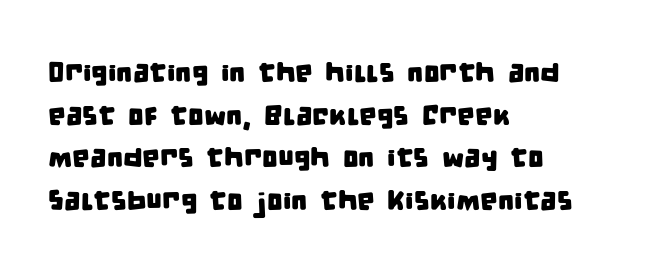
This sample has the flowing, uneven cadence of proportional lettering. I'd call this a sans setting — the letters go barefoot. Plain, unruled lines of type. Casual observation: everything's shoved over to the left.
